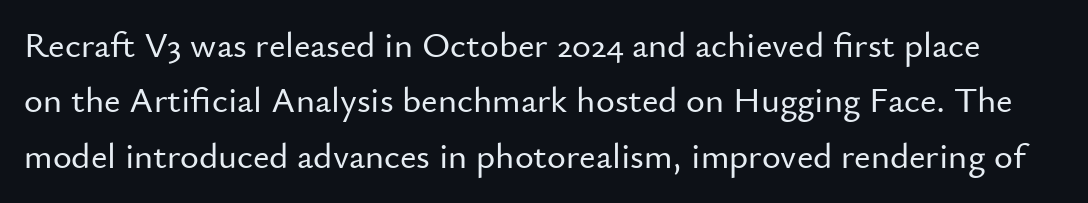
Q: Is the text italic (slanted)? A: No, it is upright.
Q: Is the typeface a serif or a sans-serif typeface? A: Sans-serif.
Q: Is the text underlined? A: No.
Q: Is the spacing between letters normal or unusually wide? A: Normal.
Q: Is the spacing between lines tight, normal or loose? A: Normal.
Q: Width (condensed, normal, or wide)? A: Normal.
Q: Stroke contrast? A: Low.
Q: x-height? A: Small.
Q: Monospaced? A: No.
